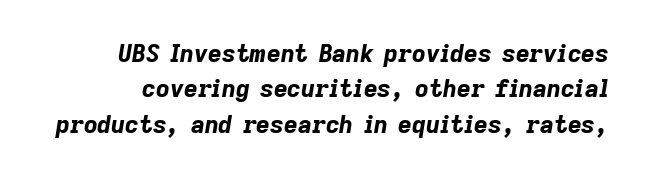
Compared with an ordinary text face, these strokes are far heavier — a full bold. What's the leading like? Ordinary, nothing unusual. The area under the type is left untouched. The axis of the letterforms is tilted away from vertical. Students, note that the glyphs here touch the page at normal intervals.
